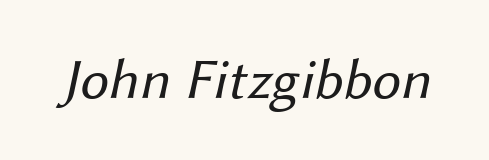
Students, note that the glyphs here touch the page at normal intervals. Glance below the letters and you will spot only blank space. The weight tops out at a normal text grade. These lines are rendered in a variable-pitch font. The passage shown is typeset with a sans-serif family.
